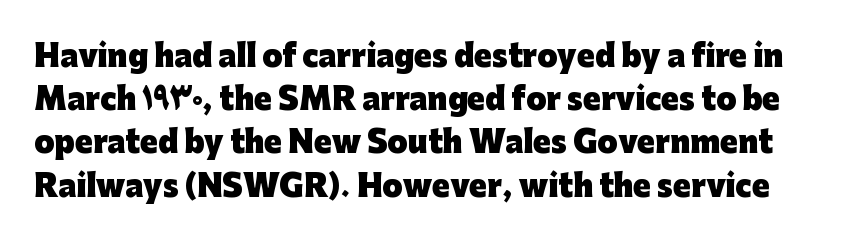
The type sits square on the baseline with zero lean. Strokes here are thick enough to call this a true bold. This rendering leaves character spacing at its baseline value. One glance says typical: line gaps are just what's usual. Rule under the text: the space is simply empty.
